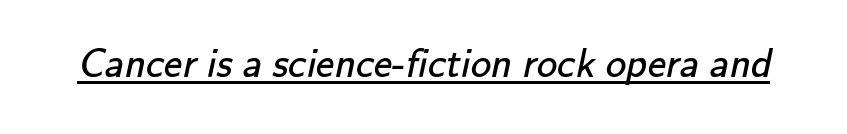
Q: Is the text bold? A: No.
Q: Is the typeface a serif or a sans-serif typeface? A: Sans-serif.
Q: Is the text underlined? A: Yes.
Q: Is the spacing between letters normal or unusually wide? A: Normal.
Q: Width (condensed, normal, or wide)? A: Normal.
Q: Stroke contrast? A: Low.
Q: x-height? A: Small.
Q: Monospaced? A: No.
